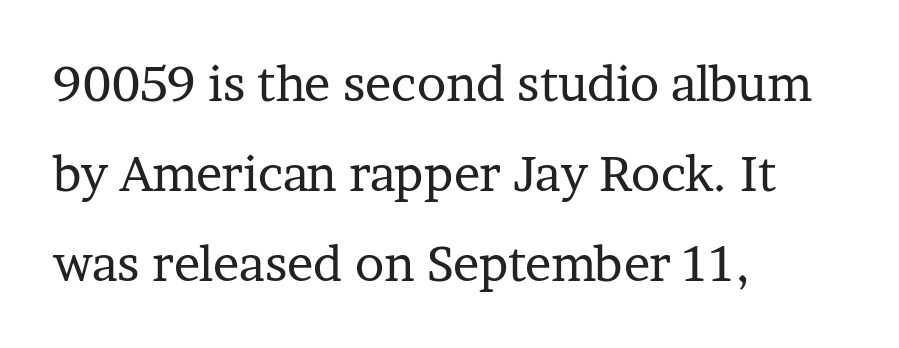
The image shows 49 px regular-weight serif type, upright; set left-aligned, line spacing 1.84x, normal letter spacing, not underlined; low stroke contrast and a medium x-height.
